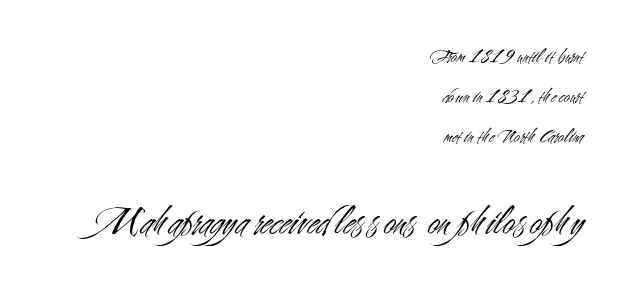
Q: Is the text bold? A: No.
Q: Is the text italic (slanted)? A: Yes.
Q: Is the typeface a serif or a sans-serif typeface? A: Sans-serif.
Q: Is the text underlined? A: No.
Q: How is the paragraph aligned? A: Right-aligned.
Q: Is the spacing between letters normal or unusually wide? A: Normal.
Q: Is the spacing between lines tight, normal or loose? A: Loose.
Q: Which block of text is set in a larger size, the first (top) or the second (bottom)? A: The second (bottom) one.
Q: Width (condensed, normal, or wide)? A: Condensed.
Q: Stroke contrast? A: Medium.
Q: x-height? A: Small.
Q: Monospaced? A: No.
